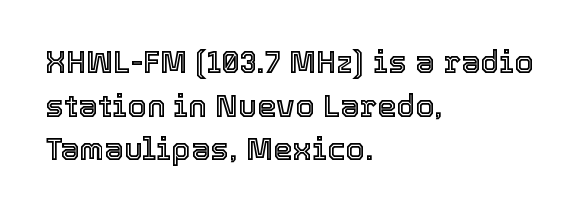
Q: Is the text italic (slanted)? A: No, it is upright.
Q: Is the text underlined? A: No.
Q: How is the paragraph aligned? A: Left-aligned.
Q: Is the spacing between letters normal or unusually wide? A: Normal.
Q: Is the spacing between lines tight, normal or loose? A: Normal.
Q: Width (condensed, normal, or wide)? A: Normal.
Q: x-height? A: Medium.
Q: Monospaced? A: No.
